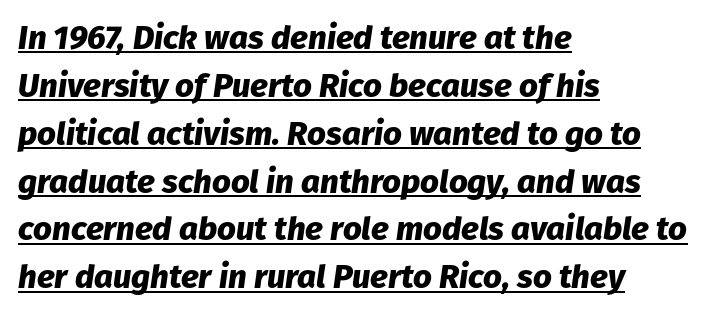
Q: Is the text bold? A: Yes.
Q: Is the text italic (slanted)? A: Yes, it leans right by about 8 degrees.
Q: Is the text underlined? A: Yes.
Q: How is the paragraph aligned? A: Left-aligned.
Q: Is the spacing between letters normal or unusually wide? A: Normal.
Q: Is the spacing between lines tight, normal or loose? A: Normal.
Q: Width (condensed, normal, or wide)? A: Normal.
Q: Stroke contrast? A: Low.
Q: x-height? A: Medium.
Q: Monospaced? A: No.
